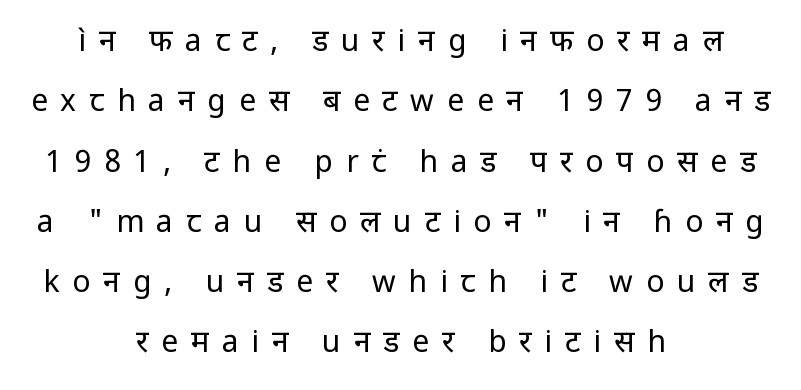
The image shows 30 px regular-weight sans-serif type, upright; set centered, loose line spacing (2.01x), unusually wide letter spacing (+0.43 em), not underlined; low stroke contrast and a medium x-height.
